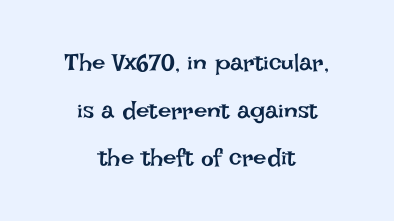
In terms of letterspacing, this is plain default setting. Line spacing here is loose. The specimen reads as upright at a glance. These lines stack symmetrically, like a column narrowing and widening about its center. A clean baseline with only descenders dipping below it.
